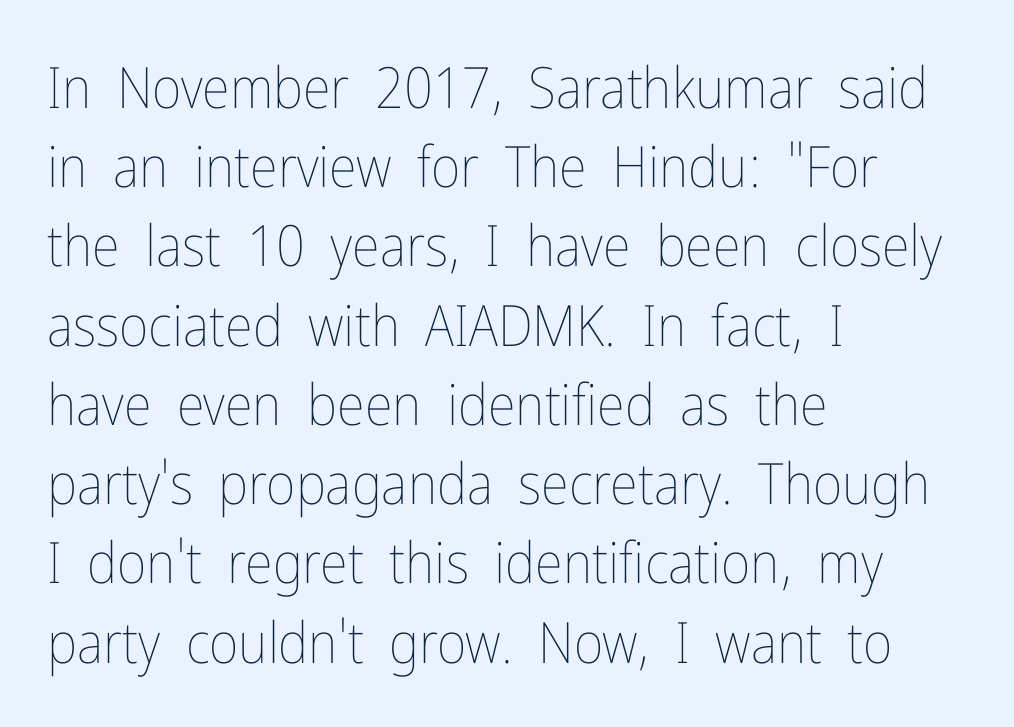
The gap between lines stays unmarked. Stems here are at most as thick as an everyday book face. Words appear dense and cohesive because spacing is normal. The rendering uses a moderate line-height, typical for paragraphs. The passage shown is typed in a proportional face where columns would drift.
